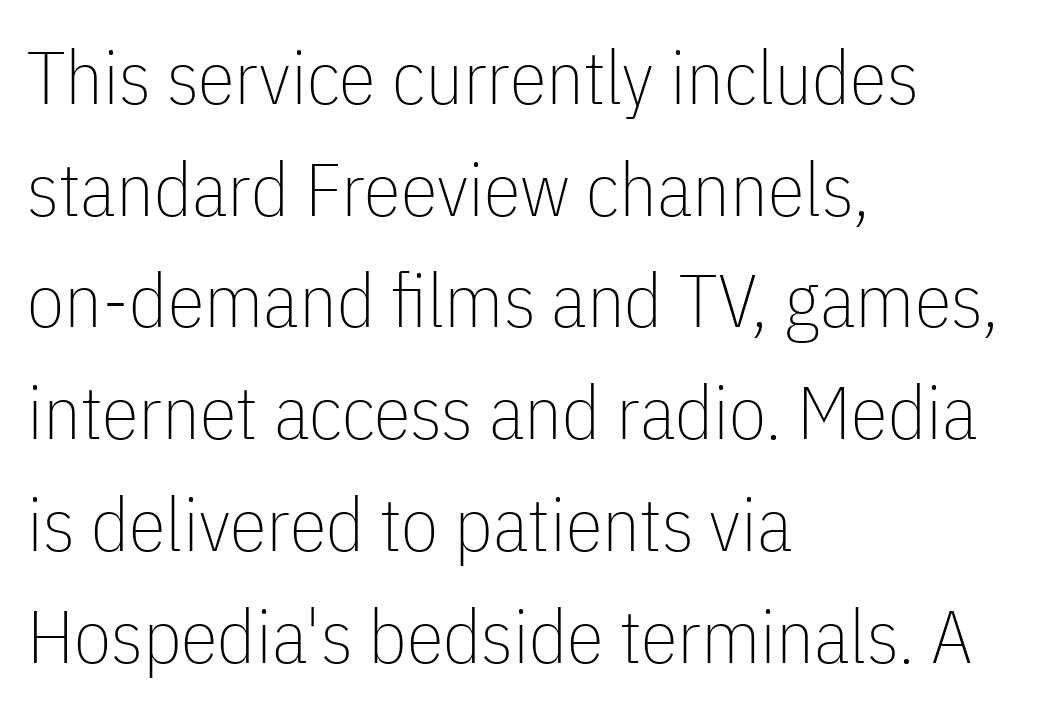
{"serif": "no", "italic": "no", "bold": "no", "weight": "thin", "width": "condensed", "stroke_contrast": "low", "x_height": "medium", "monospaced": "no", "underline": "no", "align": "left", "line_spacing": "normal", "line_spacing_ratio": 1.49, "letter_spacing": "normal", "letter_spacing_em": 0.0, "glyph_px": 75}
